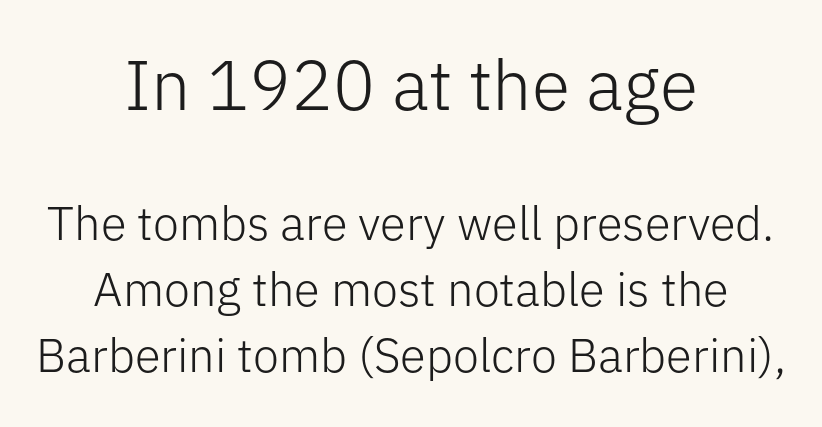
The gap between lines stays unmarked. In CSS terms this would be text-align: center. This is not heavy type; no bold has been used. The face used here is a sans, in the tradition of grotesques and geometrics. The space between consecutive lines is moderate. The gaps between neighbouring characters are ordinary and unremarkable.
